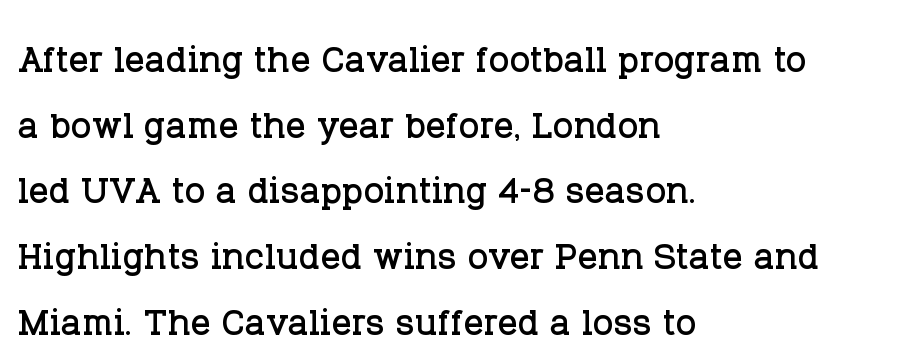
Nobody touched the tracking dial on this one. The rendering shows small feet on the letterforms — a serif design. The vertical gap from one line to the next is medium. The words here are not underlined. You could not count columns in this text — the font is proportionally spaced. This is the regular roman posture of the typeface.
